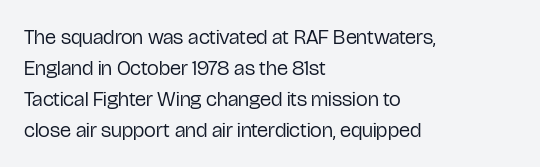
{"italic": "no", "bold": "no", "underline": "no", "align": "left", "line_spacing": "normal", "line_spacing_ratio": 1.47, "letter_spacing": "normal", "letter_spacing_em": 0.0, "glyph_px": 21}
